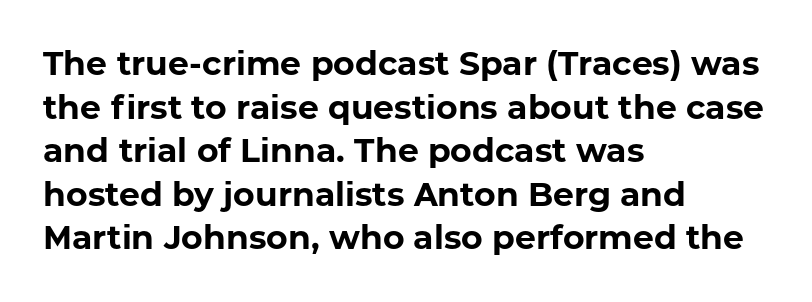
{"serif": "no", "italic": "no", "bold": "yes", "weight": "bold", "width": "normal", "stroke_contrast": "low", "x_height": "medium", "monospaced": "no", "underline": "no", "align": "left", "line_spacing": "normal", "line_spacing_ratio": 1.32, "letter_spacing": "normal", "letter_spacing_em": 0.0, "glyph_px": 33}
